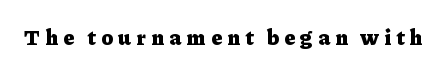
{"italic": "no", "bold": "yes", "underline": "no", "letter_spacing": "wide", "letter_spacing_em": 0.24, "glyph_px": 22}
